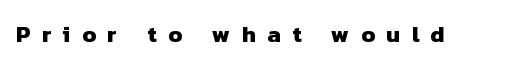
{"bold": "yes", "underline": "no", "letter_spacing": "wide", "letter_spacing_em": 0.5, "glyph_px": 23}
